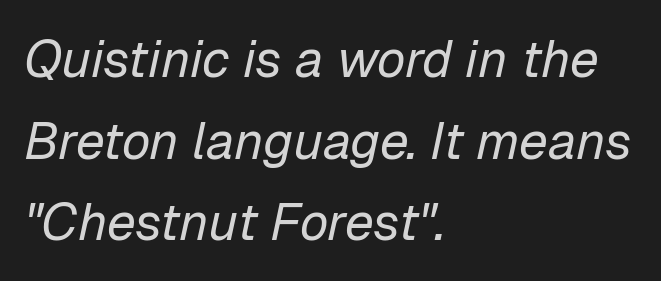
The image shows 52 px regular-weight type, italic (leaning right); set left-aligned, normal line spacing (1.57x), normal letter spacing, not underlined; low stroke contrast and a medium x-height.
